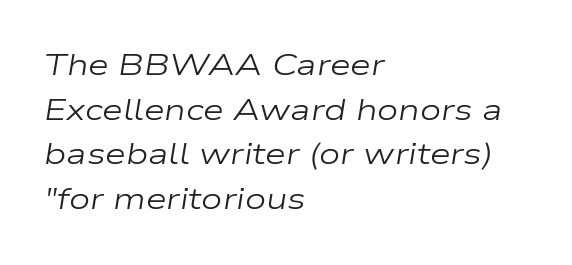
Honestly, the row spacing looks completely unremarkable. This rendering features lettering with no underline. Each word holds together tightly as a unit, with standard inter-letter gaps. The face used here is proportionally spaced, like ordinary book or web type.
